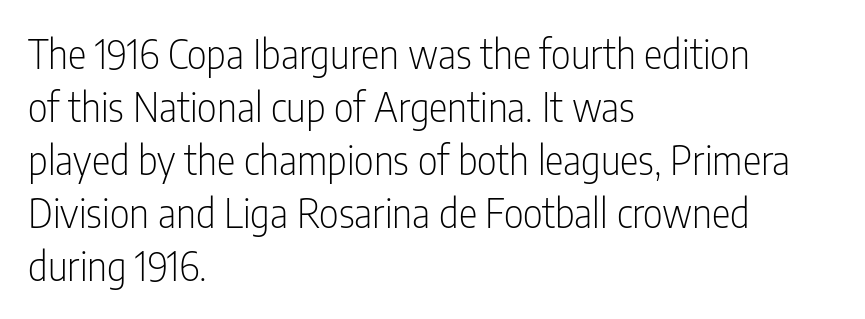
{"serif": "no", "italic": "no", "bold": "no", "weight": "light", "width": "condensed", "stroke_contrast": "low", "x_height": "medium", "monospaced": "no", "underline": "no", "align": "left", "line_spacing": "normal", "line_spacing_ratio": 1.36, "letter_spacing": "normal", "letter_spacing_em": 0.0, "glyph_px": 39}
